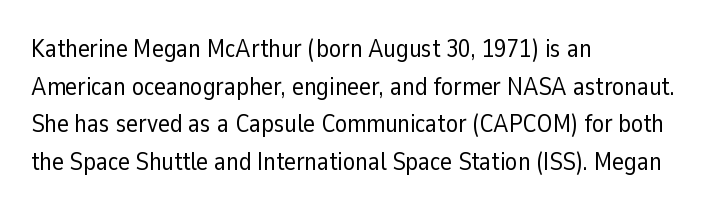
The image shows 25 px text type, upright; set left-aligned, normal line spacing (1.51x), normal letter spacing, not underlined.
